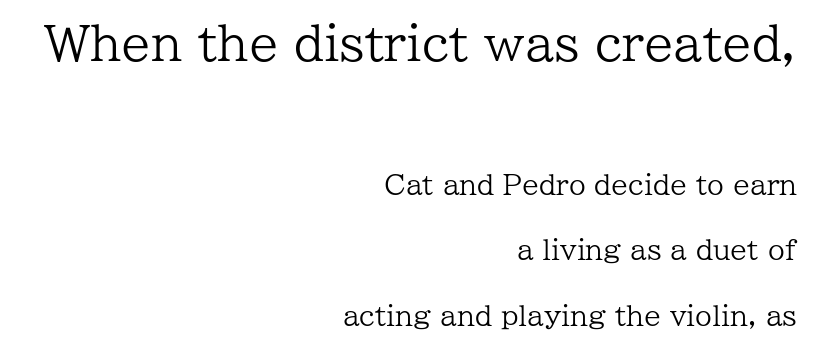
Stems here are at most as thick as an everyday book face. Horizontally, the lines are justified to the trailing edge only. This is roman type, the default non-slanted kind. The face used here is seriffed, in the tradition of book romans.
